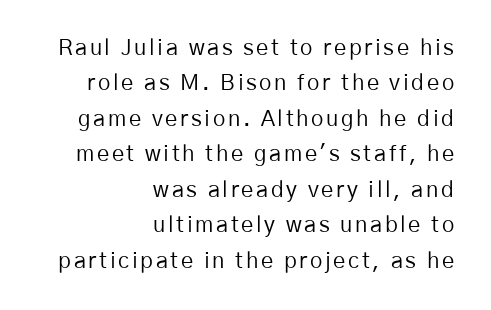
The strip under each line holds only bare page. Vertical stems look standard width or narrower in stroke. The block of text has a typical density, with ordinary space between rows. The lines in this sample share a right terminus and differ only in where they begin. The letters stand straight up with perfectly vertical stems.
